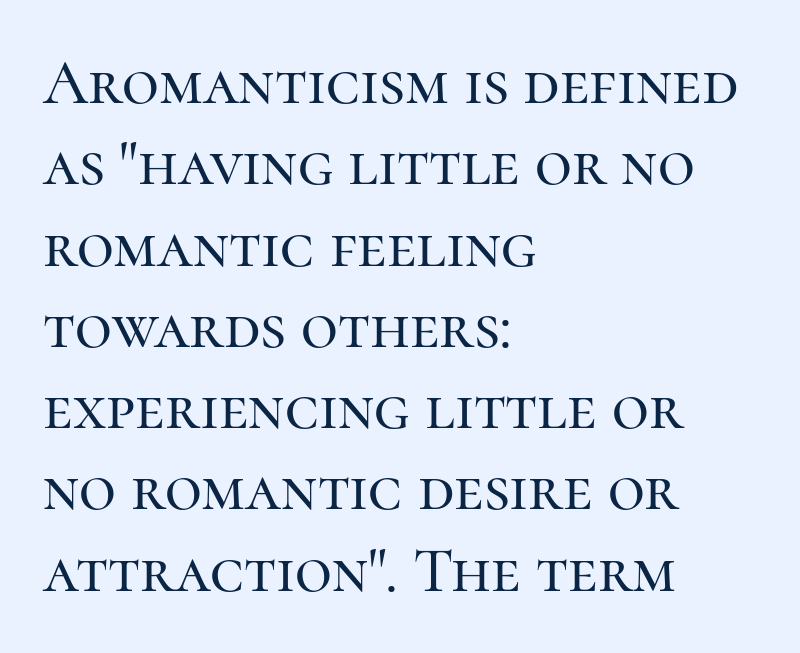
The image shows 64 px serif type, upright; set left-aligned, normal line spacing (1.27x), normal letter spacing, not underlined; high stroke contrast and a medium x-height.
